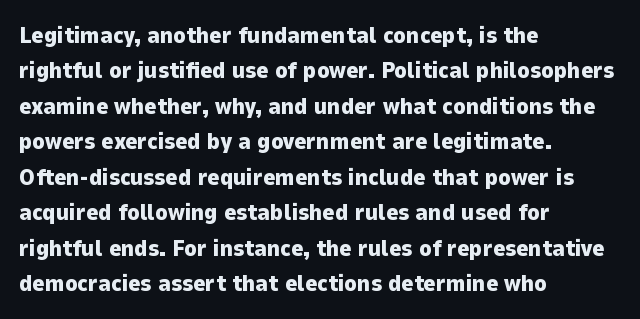
{"italic": "no", "bold": "yes", "underline": "no", "align": "left", "line_spacing": "normal", "line_spacing_ratio": 1.54, "letter_spacing": "normal", "letter_spacing_em": 0.0, "glyph_px": 23}
